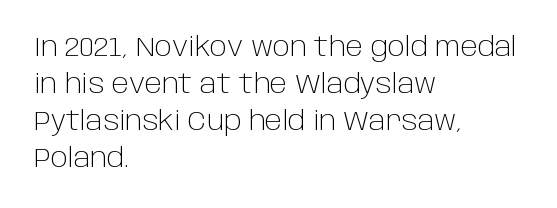
The image shows 27 px text type, upright; set left-aligned, normal line spacing (1.37x), normal letter spacing, not underlined.
